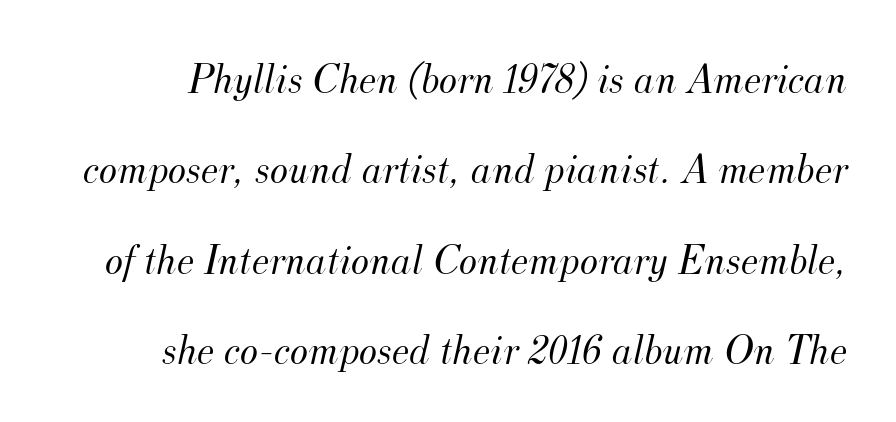
Q: Is the text bold? A: No.
Q: Is the text italic (slanted)? A: Yes, it leans right by about 12 degrees.
Q: Is the typeface a serif or a sans-serif typeface? A: Serif.
Q: Is the text underlined? A: No.
Q: Is the spacing between letters normal or unusually wide? A: Normal.
Q: Is the spacing between lines tight, normal or loose? A: Loose.
Q: Width (condensed, normal, or wide)? A: Normal.
Q: Stroke contrast? A: Medium.
Q: x-height? A: Small.
Q: Monospaced? A: No.
